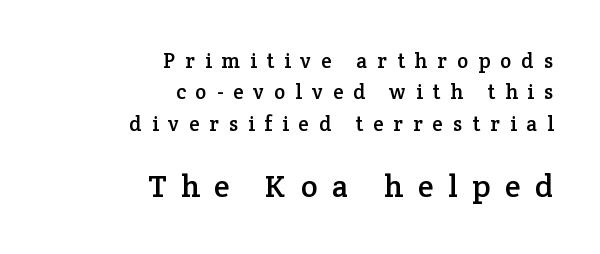
{"serif": "yes", "italic": "no", "width": "normal", "stroke_contrast": "low", "x_height": "medium", "monospaced": "no", "underline": "no", "align": "right", "line_spacing": "normal", "line_spacing_ratio": 1.5, "letter_spacing": "wide", "letter_spacing_em": 0.48, "larger_block": "second", "size_ratio": 1.48, "glyph_px": 31}
